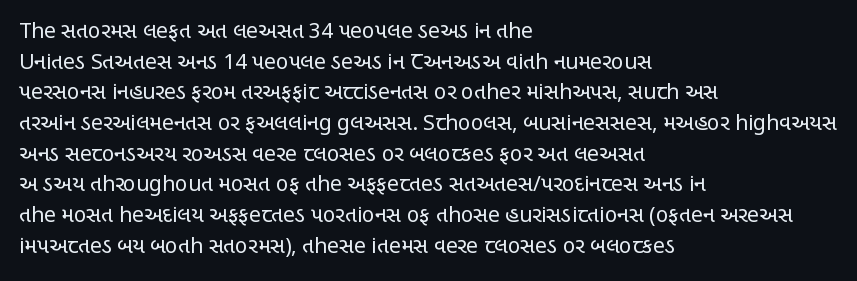
The strip under each line holds only bare page. The lines in this sample share a left origin and differ only in where they stop. The block of text has a typical density, with ordinary space between rows. A typesetter would call this zero additional tracking. Each stroke keeps to a modest, everyday thickness or less. Style check: upright.
